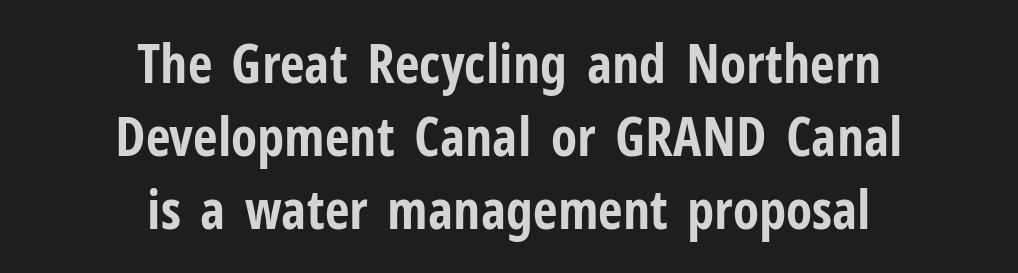
{"serif": "no", "italic": "no", "bold": "yes", "weight": "bold", "width": "condensed", "stroke_contrast": "low", "x_height": "medium", "monospaced": "no", "underline": "no", "align": "center", "line_spacing": "normal", "line_spacing_ratio": 1.35, "letter_spacing": "normal", "letter_spacing_em": 0.0, "glyph_px": 54}
